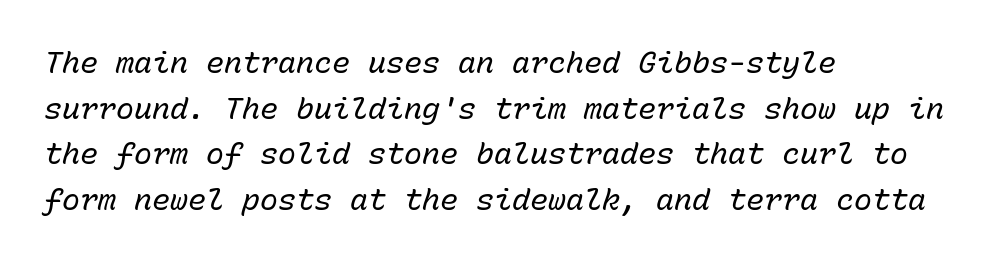
On a weight scale, this lands at 450 or below. Alignment: flush left. The vertical gap from one line to the next is medium. There is no visible air inserted between adjacent glyphs. Rule under the text: the space is simply empty.
